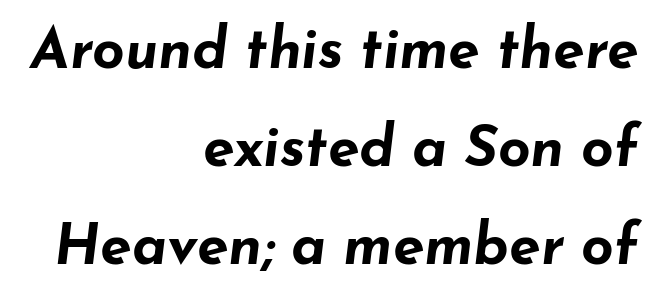
Q: Is the text bold? A: Yes.
Q: Is the text italic (slanted)? A: Yes, it leans right by about 7 degrees.
Q: Is the text underlined? A: No.
Q: How is the paragraph aligned? A: Right-aligned.
Q: Is the spacing between letters normal or unusually wide? A: Normal.
Q: Width (condensed, normal, or wide)? A: Wide.
Q: Stroke contrast? A: Low.
Q: x-height? A: Small.
Q: Monospaced? A: No.
